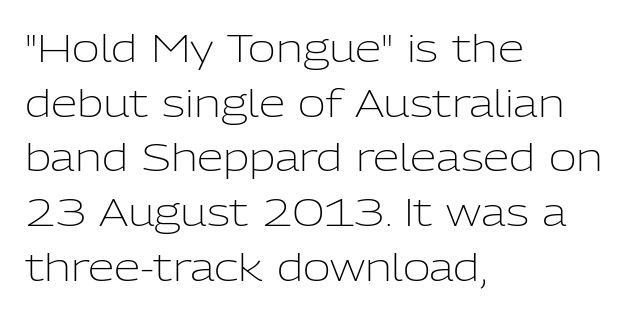
{"serif": "no", "italic": "no", "bold": "no", "weight": "light", "width": "normal", "stroke_contrast": "low", "x_height": "medium", "monospaced": "no", "underline": "no", "align": "left", "line_spacing": "normal", "line_spacing_ratio": 1.44, "letter_spacing": "normal", "letter_spacing_em": 0.0, "glyph_px": 38}
